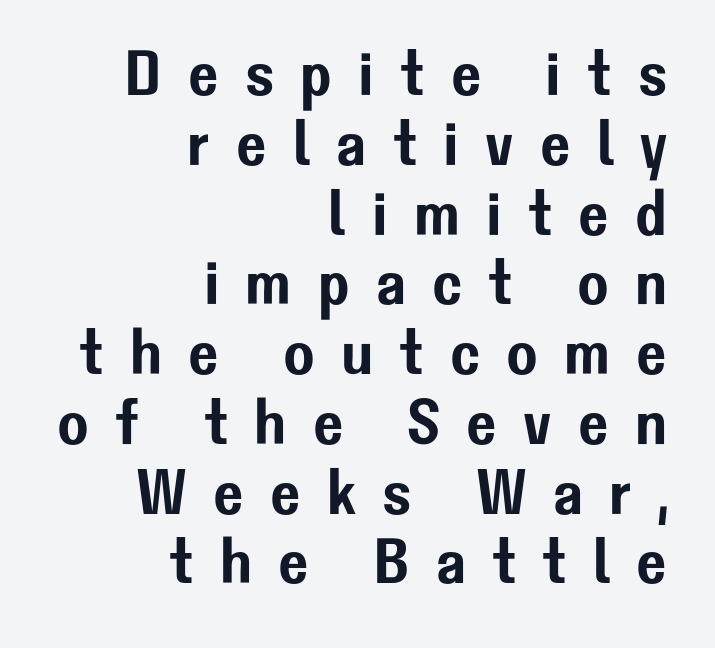
The letters advance in unequal steps, a hallmark of proportional type. Plain, unruled lines of type. Every stem runs plumb, perpendicular to the baseline. The rendering uses a small line-height, squeezing the rows. Each word looks stretched out because of the extra space between its letters. This rendering employs a face without finishing strokes, i.e., a sans-serif.
